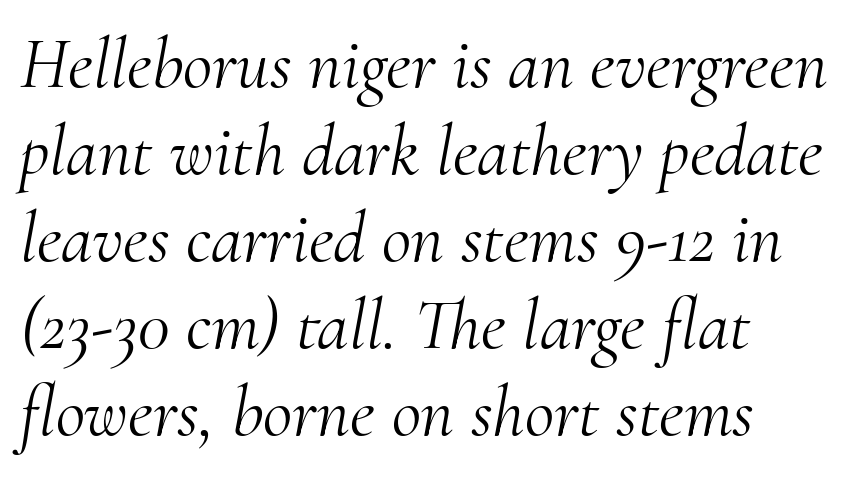
{"serif": "yes", "italic": "yes", "lean": "right", "slant_degrees": 10, "bold": "no", "weight": "light", "width": "normal", "stroke_contrast": "medium", "x_height": "small", "monospaced": "no", "underline": "no", "align": "left", "line_spacing_ratio": 1.21, "letter_spacing": "normal", "letter_spacing_em": 0.0, "glyph_px": 72}
